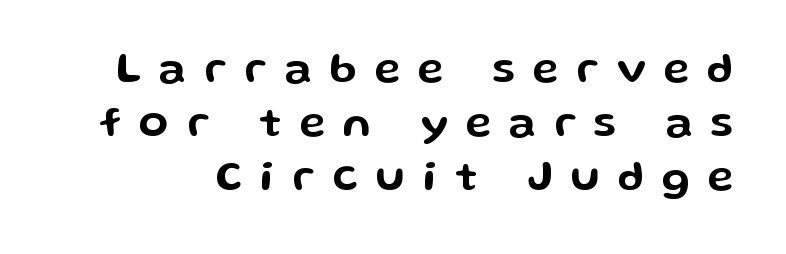
{"serif": "no", "italic": "no", "width": "wide", "stroke_contrast": "low", "x_height": "medium", "monospaced": "no", "underline": "no", "line_spacing": "normal", "line_spacing_ratio": 1.26, "letter_spacing": "wide", "letter_spacing_em": 0.42, "glyph_px": 43}
